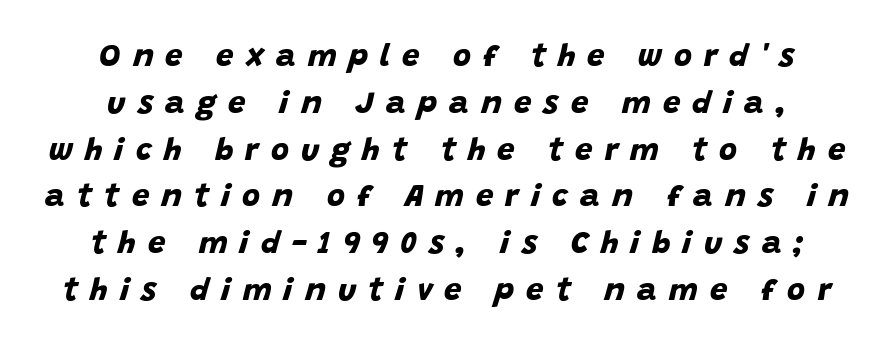
Q: Is the text bold? A: Yes.
Q: Is the typeface a serif or a sans-serif typeface? A: Sans-serif.
Q: Is the text underlined? A: No.
Q: Is the spacing between letters normal or unusually wide? A: Unusually wide.
Q: Is the spacing between lines tight, normal or loose? A: Normal.
Q: Width (condensed, normal, or wide)? A: Normal.
Q: Stroke contrast? A: Low.
Q: x-height? A: Large.
Q: Monospaced? A: No.
